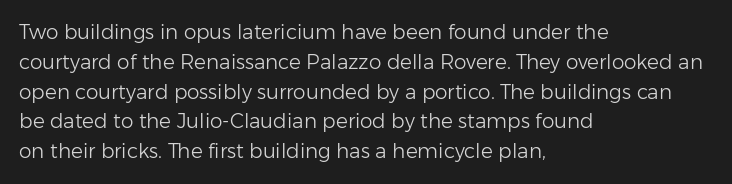
Q: Is the text bold? A: No.
Q: Is the text italic (slanted)? A: No, it is upright.
Q: Is the text underlined? A: No.
Q: How is the paragraph aligned? A: Left-aligned.
Q: Is the spacing between letters normal or unusually wide? A: Normal.
Q: Is the spacing between lines tight, normal or loose? A: Normal.
